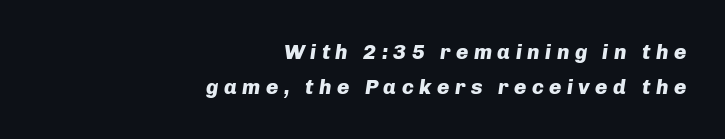
The image shows 21 px bold type, italic (leaning right); set right-aligned, normal line spacing (1.65x), unusually wide letter spacing (+0.26 em), not underlined.
